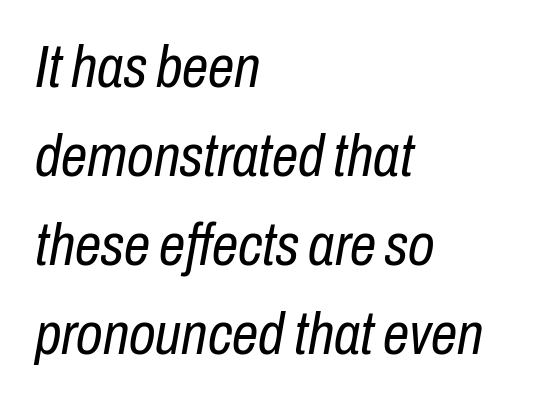
Regular leading. The letterforms sit at book weight or below. Check the space under the baseline: it is left empty. Visually the block forms a straight wall on the left and a jagged coastline on the right. These lines are rendered in a variable-pitch font. Emphasis-style slanted type is in use.
